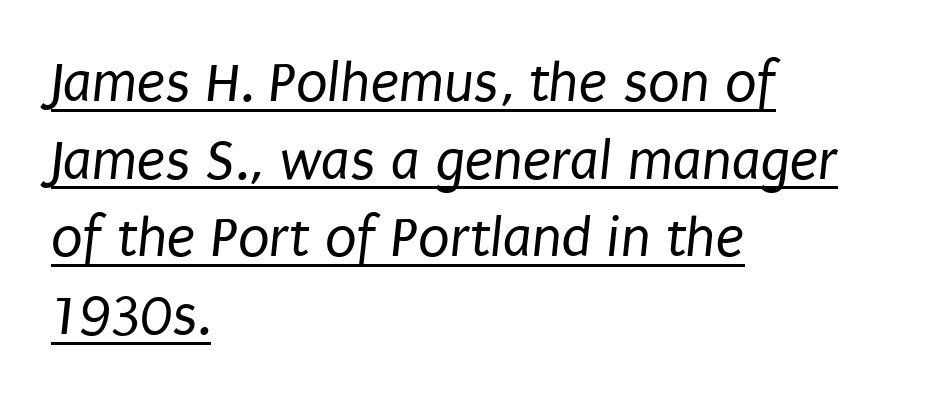
Q: Is the text bold? A: No.
Q: Is the typeface a serif or a sans-serif typeface? A: Sans-serif.
Q: Is the text underlined? A: Yes.
Q: How is the paragraph aligned? A: Left-aligned.
Q: Is the spacing between letters normal or unusually wide? A: Normal.
Q: Is the spacing between lines tight, normal or loose? A: Normal.
Q: Width (condensed, normal, or wide)? A: Condensed.
Q: Stroke contrast? A: Low.
Q: x-height? A: Large.
Q: Monospaced? A: No.
